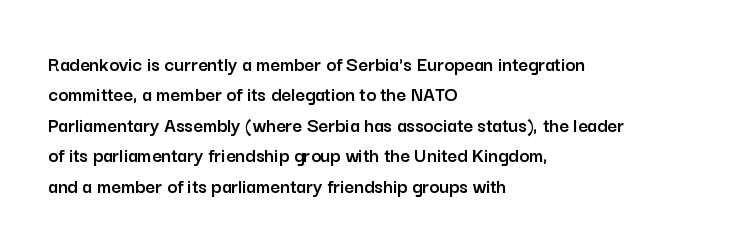
The image shows 21 px text type, upright; set left-aligned, normal line spacing (1.45x), normal letter spacing, not underlined.
